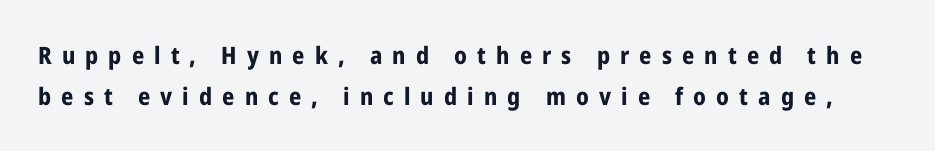
The image shows 24 px bold type, upright; set normal line spacing (1.7x), unusually wide letter spacing (+0.42 em), not underlined.
